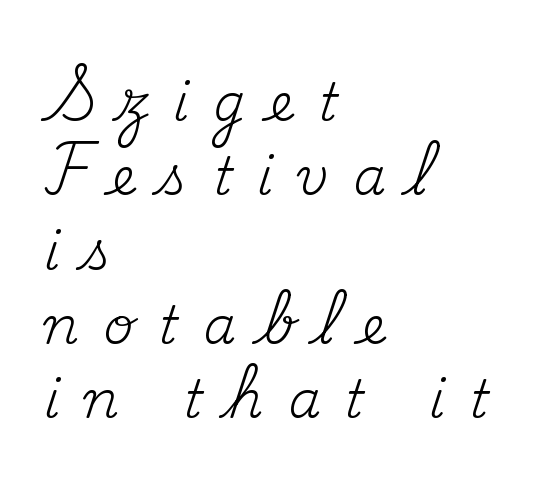
Q: Is the text bold? A: No.
Q: Is the text italic (slanted)? A: Yes.
Q: Is the typeface a serif or a sans-serif typeface? A: Serif.
Q: Is the text underlined? A: No.
Q: How is the paragraph aligned? A: Left-aligned.
Q: Is the spacing between letters normal or unusually wide? A: Unusually wide.
Q: Is the spacing between lines tight, normal or loose? A: Normal.
Q: Width (condensed, normal, or wide)? A: Normal.
Q: Stroke contrast? A: Medium.
Q: x-height? A: Small.
Q: Monospaced? A: No.
